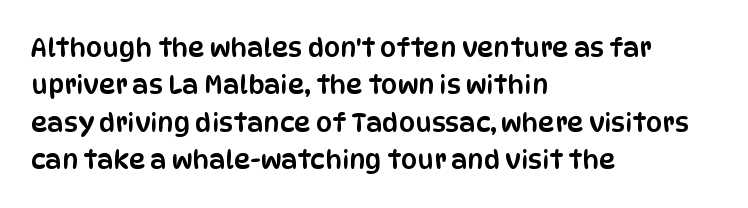
The image shows 26 px text type, upright; set left-aligned, normal line spacing (1.44x), normal letter spacing, not underlined.
